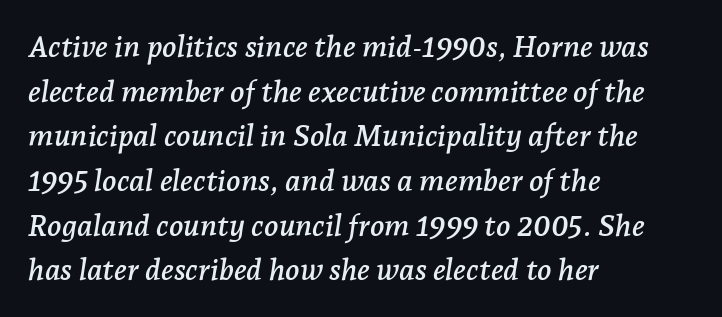
Character widths vary here, with narrow letters taking less room than wide ones. This rendering features lettering with no underline. Notice how the stems are inclined rather than vertical — that's the hallmark of italics. One glance says typical: line gaps are just what's usual.
